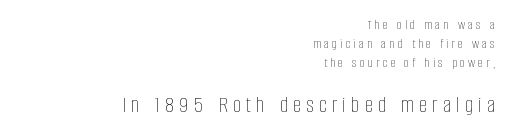
{"italic": "no", "bold": "no", "underline": "no", "align": "right", "line_spacing": "normal", "line_spacing_ratio": 1.34, "letter_spacing": "wide", "letter_spacing_em": 0.23, "larger_block": "second", "size_ratio": 1.64, "glyph_px": 23}
